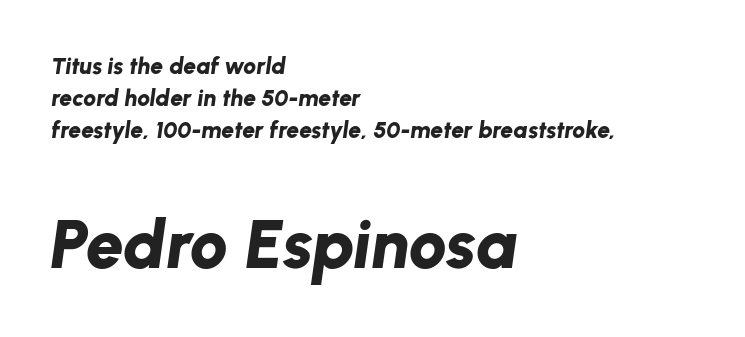
{"italic": "yes", "lean": "right", "slant_degrees": 8, "bold": "yes", "weight": "bold", "width": "normal", "stroke_contrast": "low", "x_height": "medium", "monospaced": "no", "underline": "no", "align": "left", "line_spacing": "normal", "line_spacing_ratio": 1.4, "letter_spacing": "normal", "letter_spacing_em": 0.0, "larger_block": "second", "size_ratio": 2.96, "glyph_px": 68}
